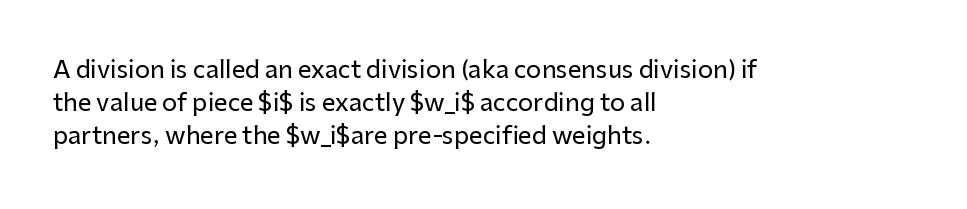
Q: Is the text italic (slanted)? A: No, it is upright.
Q: Is the text underlined? A: No.
Q: How is the paragraph aligned? A: Left-aligned.
Q: Is the spacing between letters normal or unusually wide? A: Normal.
Q: Is the spacing between lines tight, normal or loose? A: Normal.
